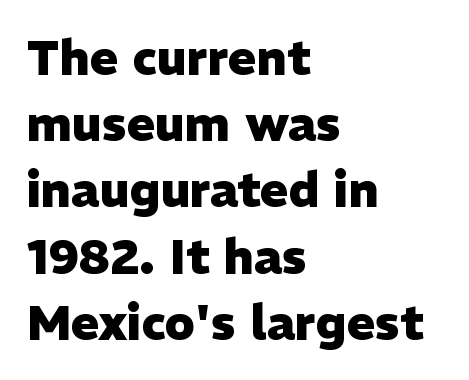
Ordinary non-slanted type is in use. The setting favours the left margin, as ordinary paragraphs usually do. Notice how thick the strokes are: this is what a full bold looks like. What stands out about the letter spacing? Nothing — it is the standard amount. The gap between lines stays unmarked. In terms of leading, this rendering sits right in the middle.
